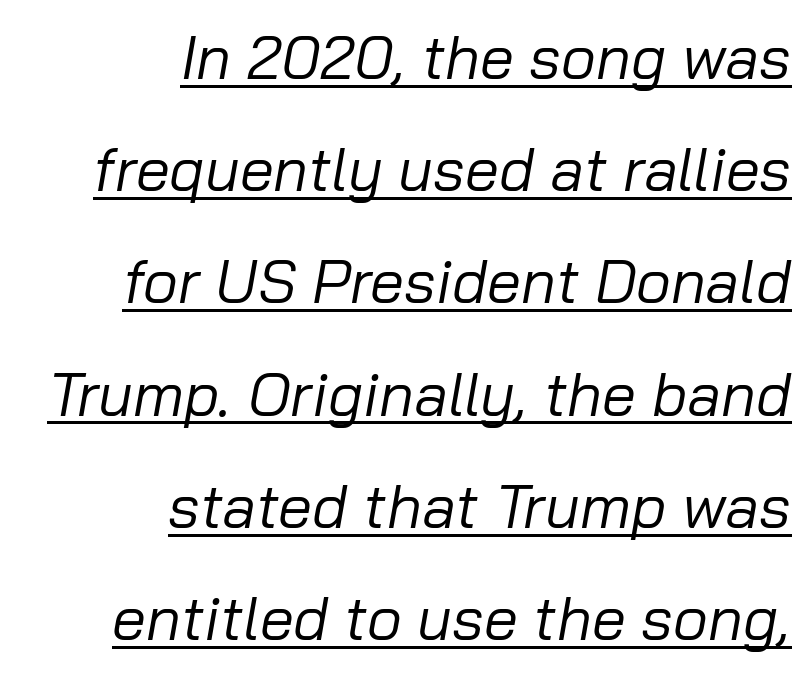
The image shows 61 px regular-weight type, italic (leaning right); set right-aligned, line spacing 1.84x, normal letter spacing, underlined; low stroke contrast and a medium x-height.
